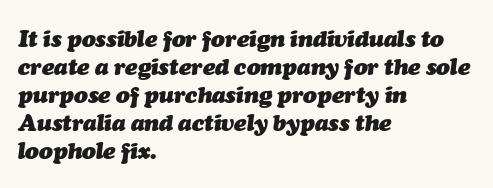
{"italic": "yes", "lean": "right", "slant_degrees": 7, "bold": "yes", "underline": "no", "align": "left", "line_spacing_ratio": 1.22, "letter_spacing": "normal", "letter_spacing_em": 0.0, "glyph_px": 23}
